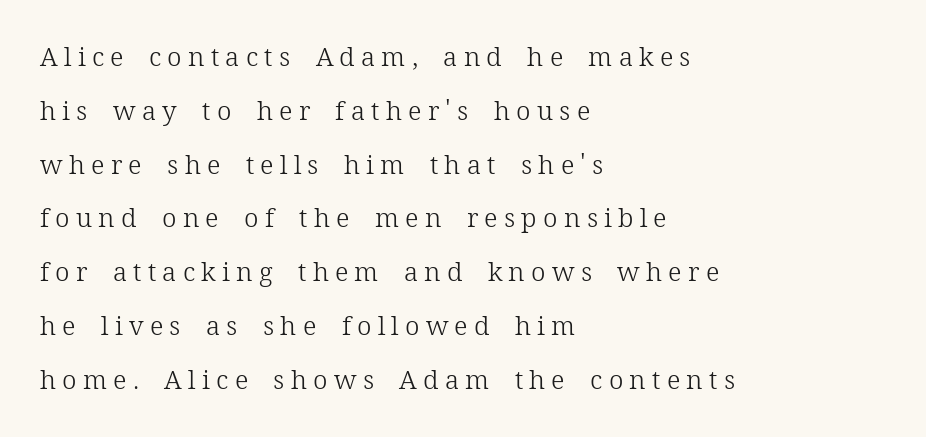
{"italic": "no", "bold": "no", "underline": "no", "align": "left", "line_spacing": "loose", "line_spacing_ratio": 2.07, "letter_spacing": "wide", "letter_spacing_em": 0.24, "glyph_px": 26}
